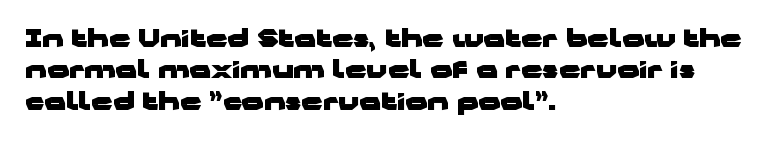
Q: Is the text bold? A: Yes.
Q: Is the text italic (slanted)? A: No, it is upright.
Q: Is the text underlined? A: No.
Q: How is the paragraph aligned? A: Left-aligned.
Q: Is the spacing between letters normal or unusually wide? A: Normal.
Q: Is the spacing between lines tight, normal or loose? A: Normal.
